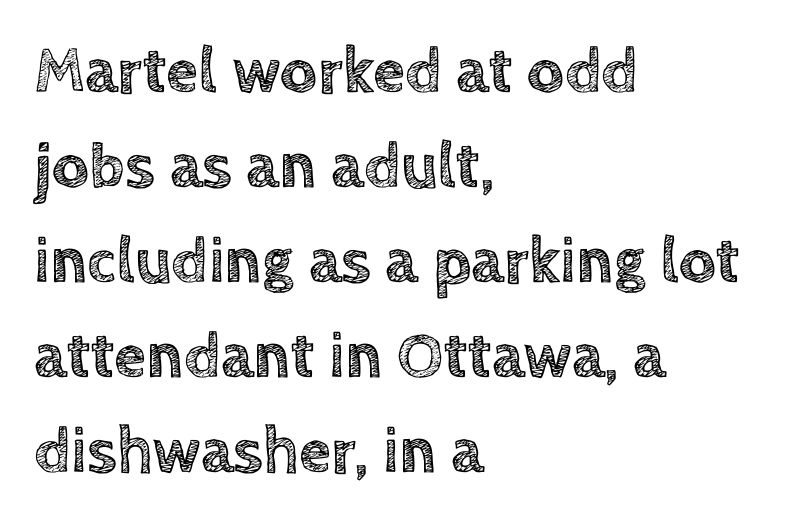
{"italic": "no", "width": "normal", "x_height": "large", "monospaced": "no", "underline": "no", "align": "left", "line_spacing": "normal", "line_spacing_ratio": 1.46, "letter_spacing": "normal", "letter_spacing_em": 0.0, "glyph_px": 65}
